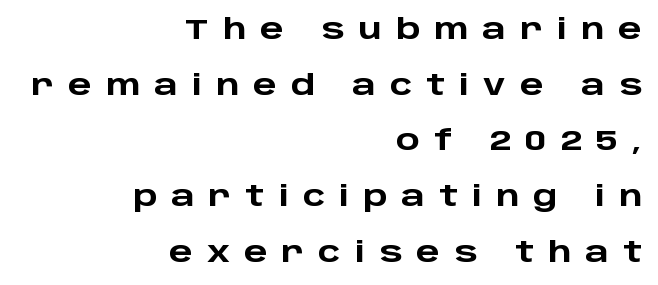
Q: Is the text bold? A: Yes.
Q: Is the text italic (slanted)? A: No, it is upright.
Q: Is the typeface a serif or a sans-serif typeface? A: Sans-serif.
Q: Is the text underlined? A: No.
Q: How is the paragraph aligned? A: Right-aligned.
Q: Is the spacing between letters normal or unusually wide? A: Unusually wide.
Q: Is the spacing between lines tight, normal or loose? A: Loose.
Q: Width (condensed, normal, or wide)? A: Wide.
Q: Stroke contrast? A: Low.
Q: x-height? A: Large.
Q: Monospaced? A: No.
